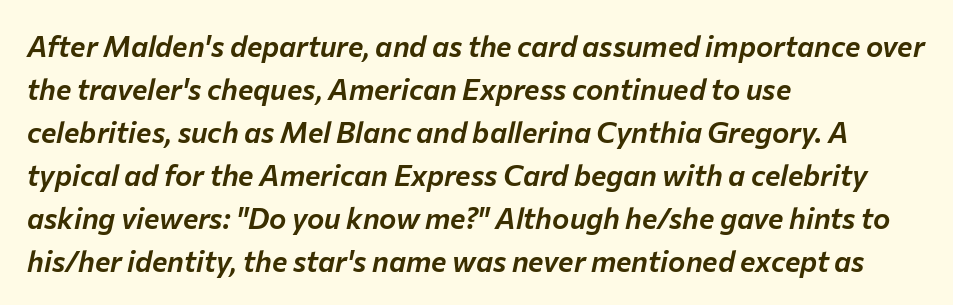
Does the lettering tilt? It does — this is italic. Proportional: the letters do not fall into vertical columns. This sample uses plain, unmodified letter spacing. The space beneath each line is pristine and unruled. Evenly set lines give the paragraph a standard silhouette.
